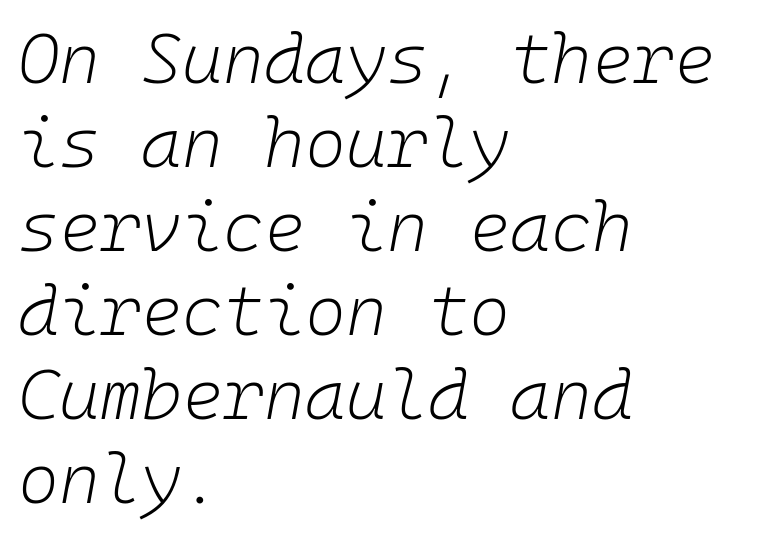
The text carries the slant typical of an italic or oblique font. The setting favours the left margin, as ordinary paragraphs usually do. The typesetting does not lean heavy: it is not bold. A bare baseline throughout the passage. Fixed-width glyphs throughout — classic coding-font behaviour.
